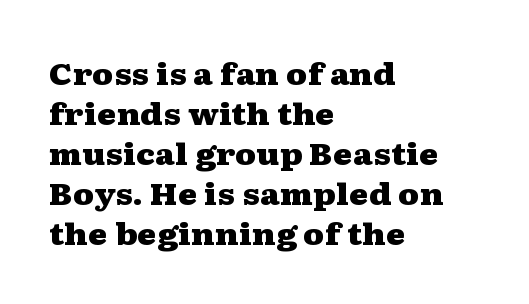
Look at the bottom of the vertical strokes: they flare into serifs here. Here the designer chose a conventional face with non-uniform glyph widths. Visually the block forms a straight wall on the left and a jagged coastline on the right. Descenders hang freely into open space. Tall strokes in this sample are plumb rather than angled. These lines carry a lot of weight — the face is fully bold.
